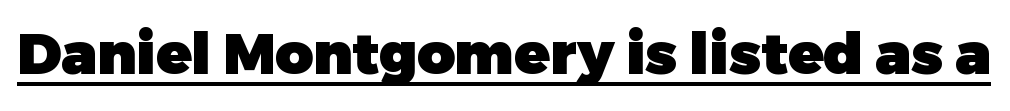
{"serif": "no", "italic": "no", "bold": "yes", "weight": "heavy", "width": "normal", "stroke_contrast": "low", "x_height": "medium", "monospaced": "no", "underline": "yes", "letter_spacing": "normal", "letter_spacing_em": 0.0, "glyph_px": 58}
